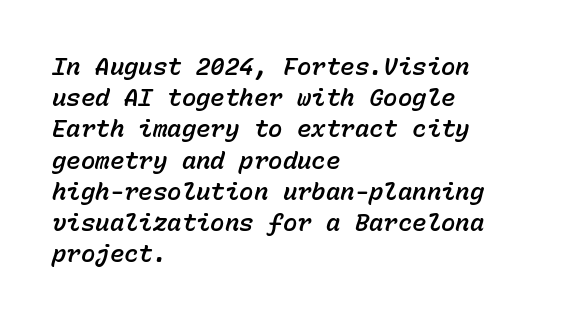
{"italic": "yes", "lean": "right", "slant_degrees": 15, "underline": "no", "align": "left", "line_spacing": "normal", "line_spacing_ratio": 1.3, "letter_spacing": "normal", "letter_spacing_em": 0.0, "glyph_px": 24}
